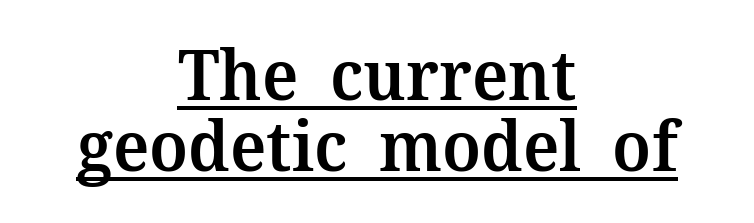
{"serif": "yes", "italic": "no", "bold": "semi", "weight": "semibold", "width": "normal", "stroke_contrast": "medium", "x_height": "medium", "monospaced": "no", "underline": "yes", "align": "center", "line_spacing": "tight", "line_spacing_ratio": 1.01, "letter_spacing": "normal", "letter_spacing_em": 0.0, "glyph_px": 70}
